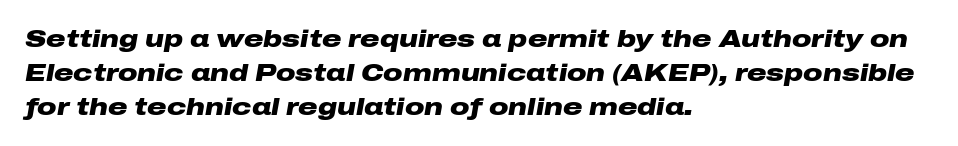
Q: Is the text bold? A: Yes.
Q: Is the text italic (slanted)? A: Yes, it leans right by about 10 degrees.
Q: Is the text underlined? A: No.
Q: How is the paragraph aligned? A: Left-aligned.
Q: Is the spacing between letters normal or unusually wide? A: Normal.
Q: Is the spacing between lines tight, normal or loose? A: Normal.
